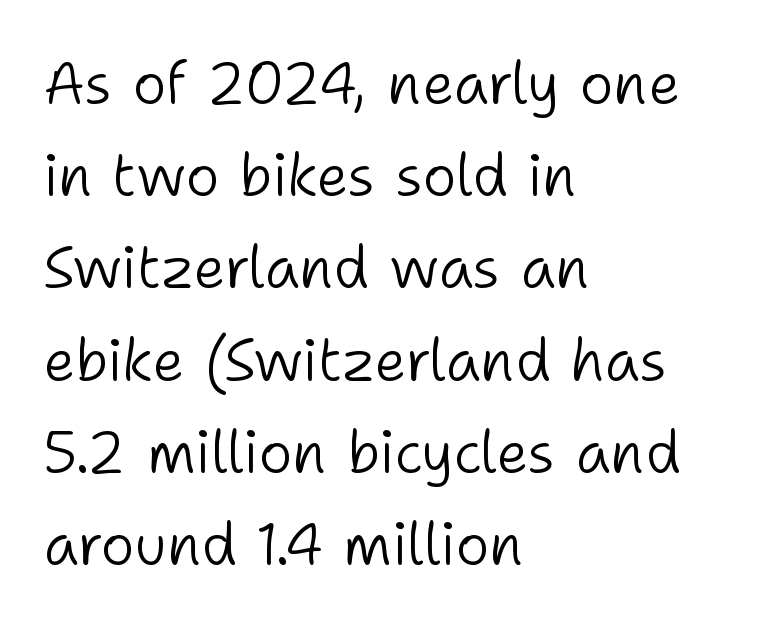
Spacing verdict: proportional, widths tailored to each character. Posture: upright roman. Vertically, the passage feels balanced, rows spaced as you'd expect. Grotesque or geometric, the face here clearly has no serifs. The strokes carry an ordinary text weight at most.
